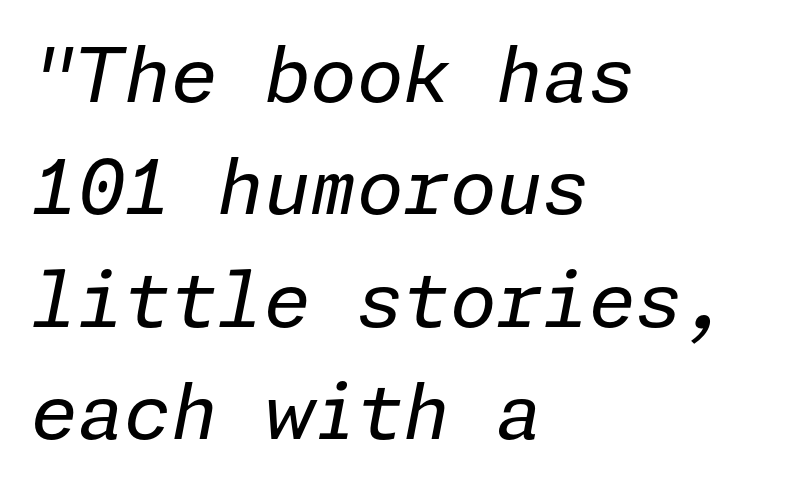
The image shows 75 px regular-weight type, italic (leaning right); set left-aligned, normal line spacing (1.5x), normal letter spacing, not underlined; low stroke contrast and a medium x-height.
